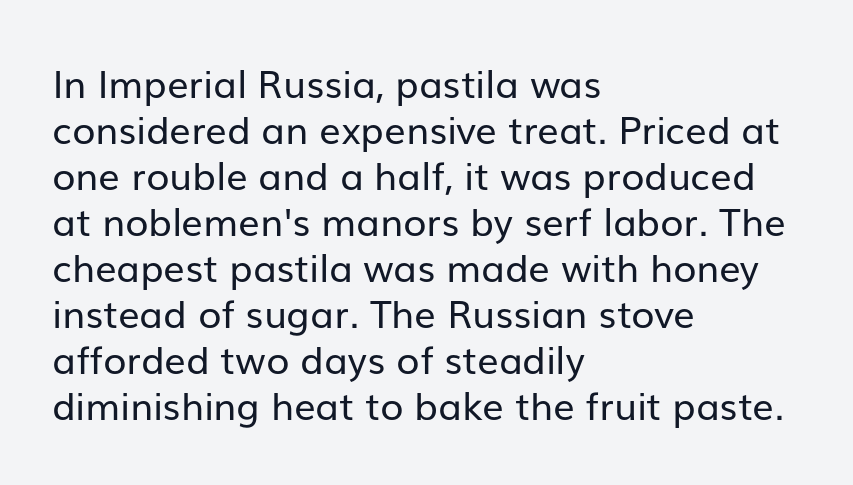
The image shows 38 px regular-weight sans-serif type, upright; set left-aligned, line spacing 1.21x, normal letter spacing, not underlined; low stroke contrast and a medium x-height.
